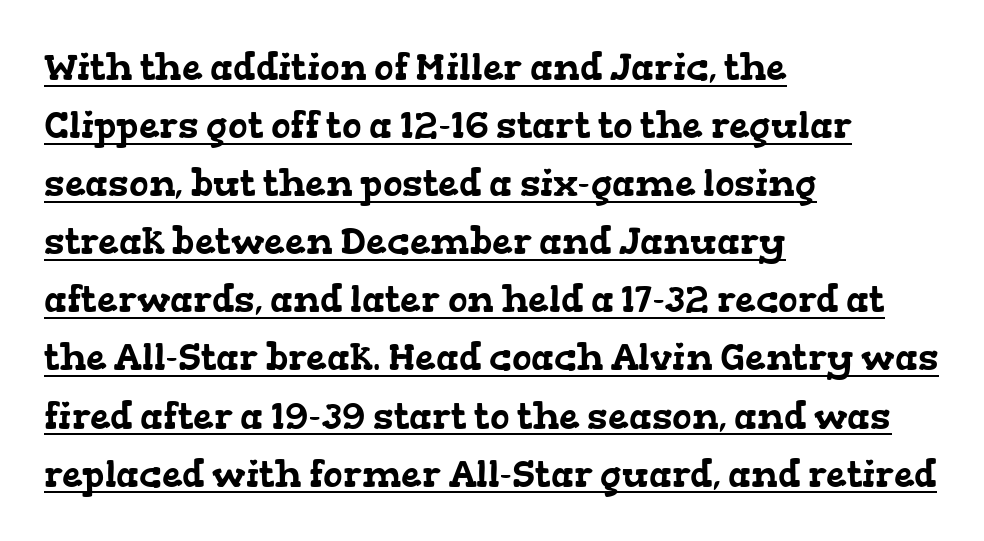
The image shows 37 px wide serif type; set left-aligned, normal line spacing (1.57x), normal letter spacing, underlined; low stroke contrast and a medium x-height.
